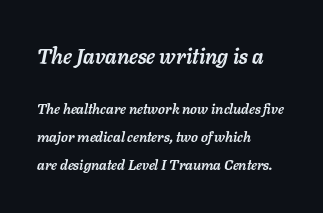
The image shows 21 px bold type, italic (leaning right); set left-aligned, loose line spacing (2.01x), normal letter spacing, not underlined; the first (top) block is 1.5x larger.
